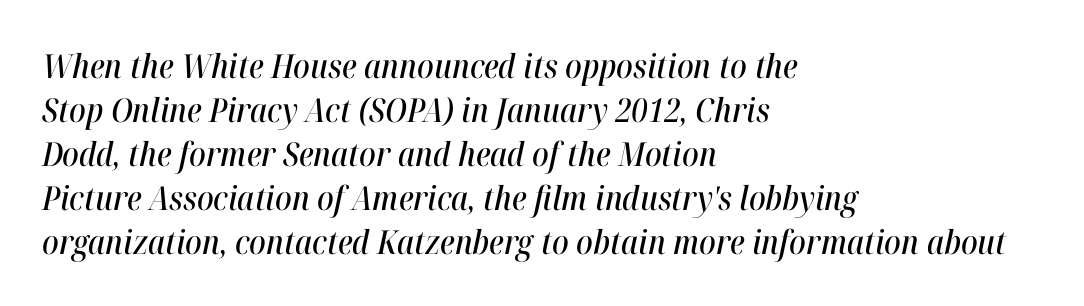
{"italic": "yes", "lean": "right", "slant_degrees": 12, "width": "condensed", "stroke_contrast": "high", "x_height": "medium", "monospaced": "no", "underline": "no", "align": "left", "line_spacing": "normal", "line_spacing_ratio": 1.33, "letter_spacing": "normal", "letter_spacing_em": 0.0, "glyph_px": 33}
